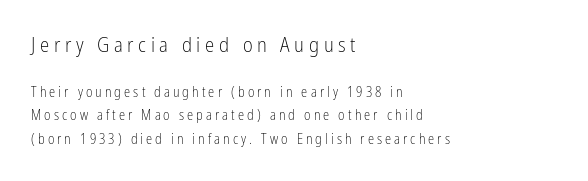
The image shows 21 px text type, upright; set left-aligned, normal line spacing (1.67x), unusually wide letter spacing (+0.22 em), not underlined; the first (top) block is 1.5x larger.
